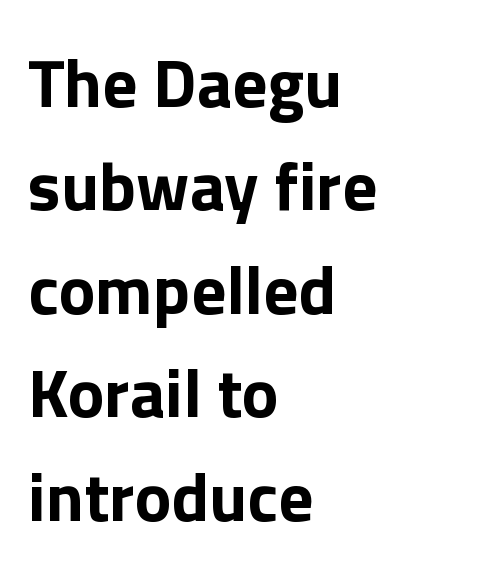
The image shows 69 px bold sans-serif type, upright; set left-aligned, normal line spacing (1.5x), normal letter spacing, not underlined; a medium x-height.
